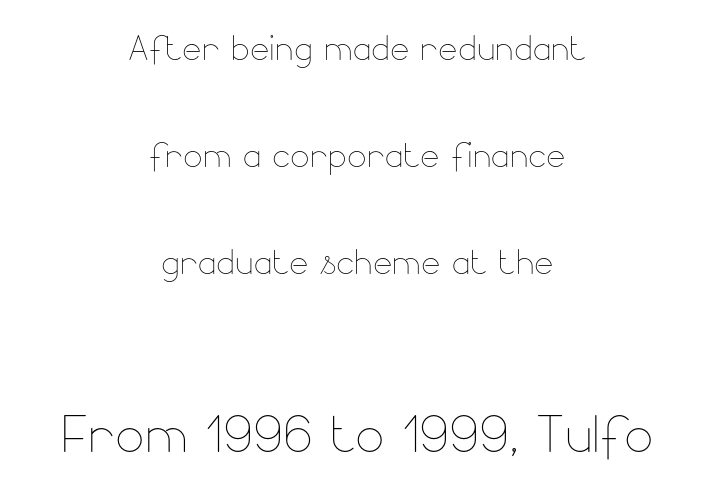
The image shows 69 px thin type, upright; set centered, loose line spacing (2.33x), normal letter spacing, not underlined; the second (bottom) block is 1.5x larger; low stroke contrast and a small x-height.
